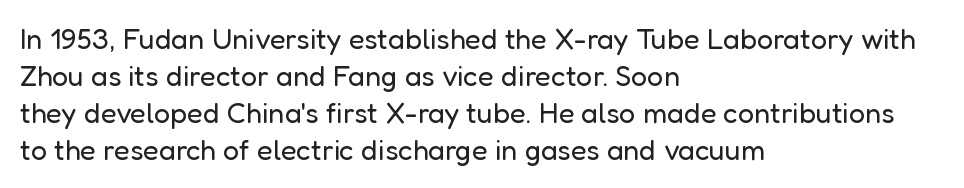
Decoration check: the copy has no underline. Is this a heavy cut? Hardly; it is regular or lighter. The lines are quadded left. Notice how the stems are strictly vertical — no italics here.
